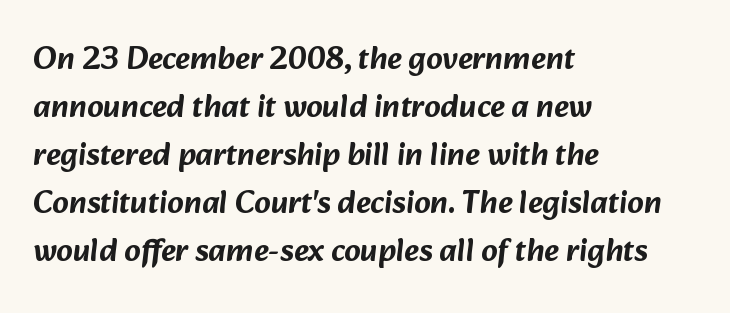
The face used here is a sans, in the tradition of grotesques and geometrics. Decoration check: the copy has no underline. The letters advance in unequal steps, a hallmark of proportional type. There is no visible air inserted between adjacent glyphs. All the whitespace from short lines collects on the right.
